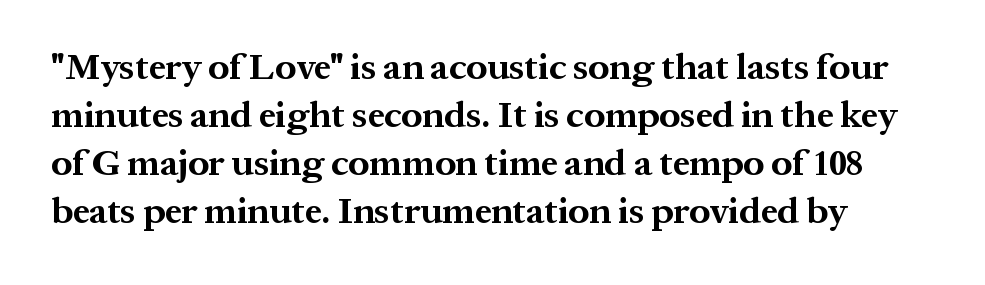
Q: Is the text bold? A: Yes.
Q: Is the text italic (slanted)? A: No, it is upright.
Q: Is the typeface a serif or a sans-serif typeface? A: Serif.
Q: Is the text underlined? A: No.
Q: Is the spacing between letters normal or unusually wide? A: Normal.
Q: Is the spacing between lines tight, normal or loose? A: Normal.
Q: Width (condensed, normal, or wide)? A: Normal.
Q: Stroke contrast? A: Medium.
Q: x-height? A: Medium.
Q: Monospaced? A: No.
